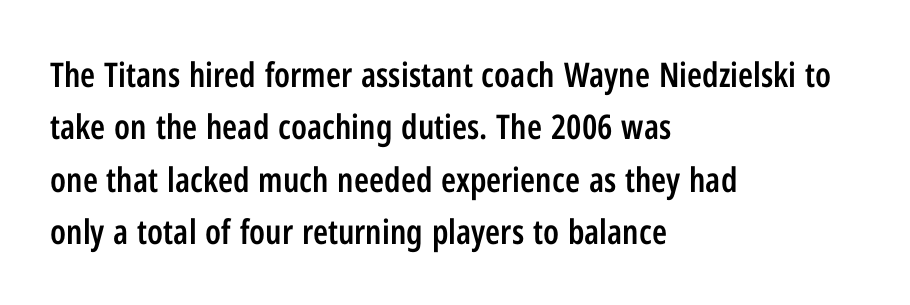
The image shows 34 px semibold, condensed sans-serif type, upright; set left-aligned, normal line spacing (1.54x), normal letter spacing, not underlined; low stroke contrast and a medium x-height.
